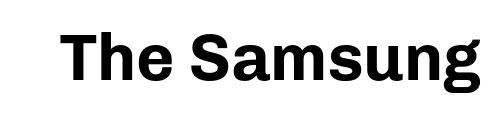
Q: Is the text bold? A: Yes.
Q: Is the text italic (slanted)? A: No, it is upright.
Q: Is the typeface a serif or a sans-serif typeface? A: Sans-serif.
Q: Is the text underlined? A: No.
Q: Is the spacing between letters normal or unusually wide? A: Normal.
Q: Width (condensed, normal, or wide)? A: Normal.
Q: Stroke contrast? A: Low.
Q: x-height? A: Medium.
Q: Monospaced? A: No.
